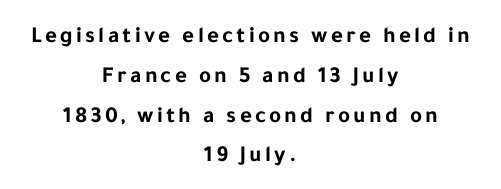
The gap between lines stays unmarked. Typesetter's note: full bold, strokes at maximum text heaviness. A roman cut, with each character standing at attention. Layout note: lines centered.
